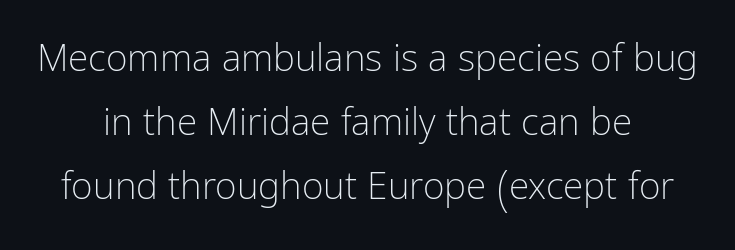
Note the varied advance widths — an 'i' is clearly narrower than an 'm'. Weight: not bold — regular or lighter. Unlike italic type, these characters show no tilt at all. Glance below the letters and you will spot only blank space. Caption: multi-line text, centered on the measure.
